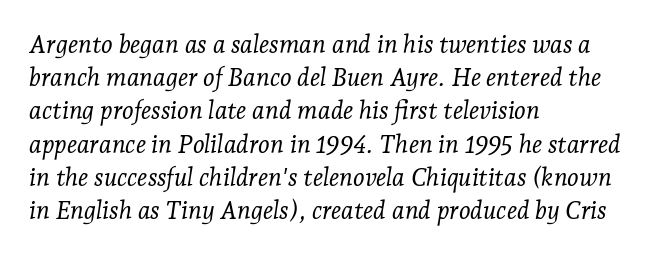
Q: Is the text bold? A: No.
Q: Is the text italic (slanted)? A: Yes, it leans right by about 7 degrees.
Q: Is the text underlined? A: No.
Q: How is the paragraph aligned? A: Left-aligned.
Q: Is the spacing between letters normal or unusually wide? A: Normal.
Q: Is the spacing between lines tight, normal or loose? A: Normal.
